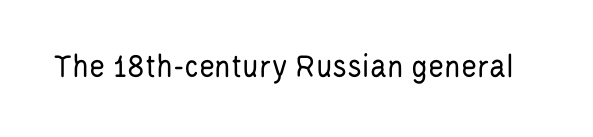
Q: Is the text bold? A: No.
Q: Is the text italic (slanted)? A: No, it is upright.
Q: Is the typeface a serif or a sans-serif typeface? A: Sans-serif.
Q: Is the text underlined? A: No.
Q: Is the spacing between letters normal or unusually wide? A: Normal.
Q: Width (condensed, normal, or wide)? A: Condensed.
Q: Stroke contrast? A: Low.
Q: x-height? A: Large.
Q: Monospaced? A: No.
